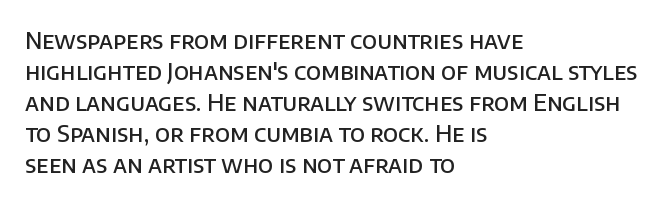
{"italic": "no", "bold": "semi", "underline": "no", "align": "left", "line_spacing": "normal", "line_spacing_ratio": 1.35, "letter_spacing": "normal", "letter_spacing_em": 0.0, "glyph_px": 23}
